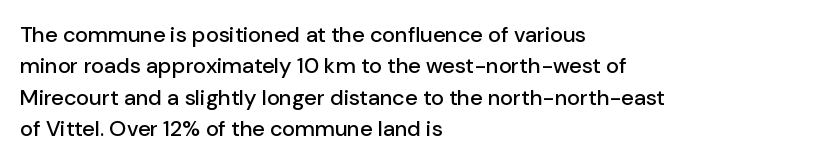
Quick note: underline off. Interline gaps are of average width in this sample. Notice how the stems are strictly vertical — no italics here. How are the letters spaced? Ordinarily, with no added tracking. The lines are quadded left.
